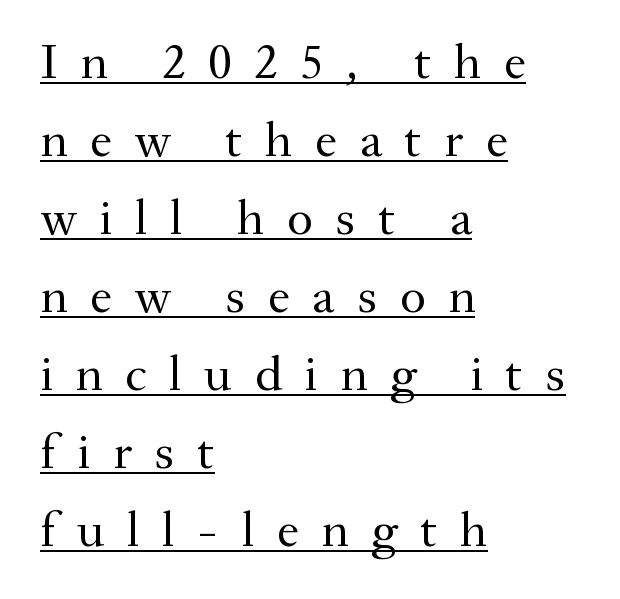
The image shows 50 px regular-weight serif type, upright; set left-aligned, normal line spacing (1.56x), unusually wide letter spacing (+0.45 em), underlined; medium stroke contrast and a small x-height.
